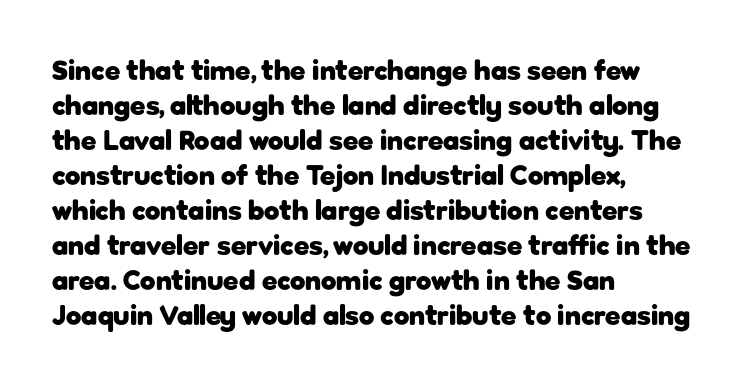
The strip under each line holds only bare page. These lines are rendered in a variable-pitch font. The gaps between neighbouring characters are ordinary and unremarkable. Notice how thick the strokes are: this is what a full bold looks like.
